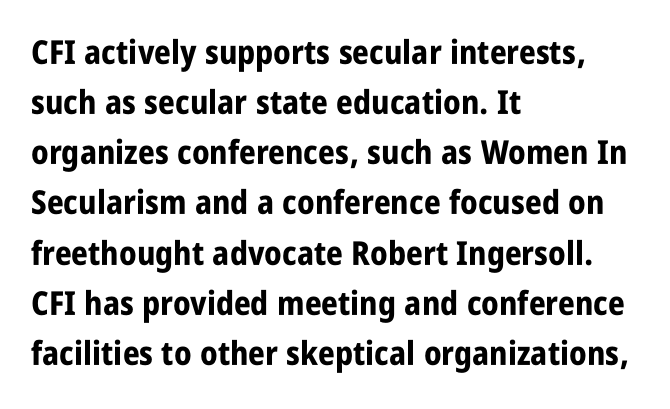
Leftover space on each line is placed entirely after the last word. The letters are bold, with thick, heavy strokes. Compared with typical paragraphs, the rows here are spaced about the same. Check the space under the baseline: it is left empty. When letters stand straight like this, we call the style roman or upright. This rendering employs a face without finishing strokes, i.e., a sans-serif.
